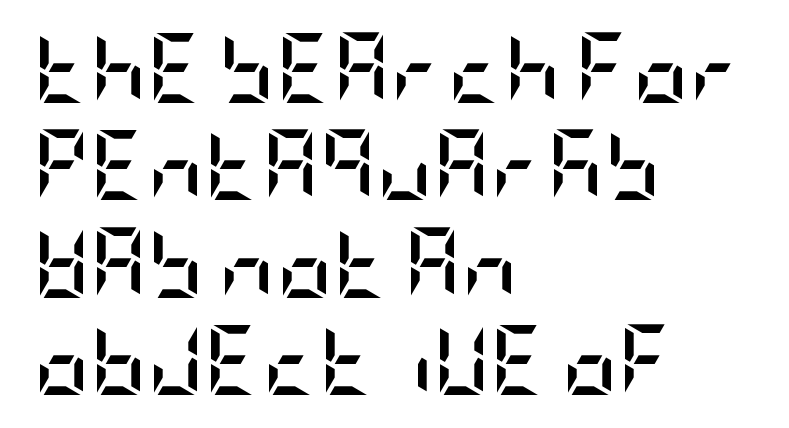
{"serif": "no", "italic": "no", "bold": "yes", "weight": "semibold", "width": "condensed", "stroke_contrast": "low", "x_height": "large", "underline": "no", "align": "left", "line_spacing": "normal", "line_spacing_ratio": 1.39, "letter_spacing": "normal", "letter_spacing_em": 0.0, "glyph_px": 70}
